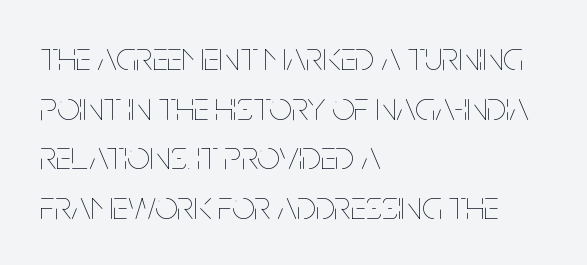
Q: Is the text bold? A: No.
Q: Is the text italic (slanted)? A: No, it is upright.
Q: Is the text underlined? A: No.
Q: How is the paragraph aligned? A: Left-aligned.
Q: Is the spacing between letters normal or unusually wide? A: Normal.
Q: Width (condensed, normal, or wide)? A: Condensed.
Q: Stroke contrast? A: Low.
Q: x-height? A: Large.
Q: Monospaced? A: No.
